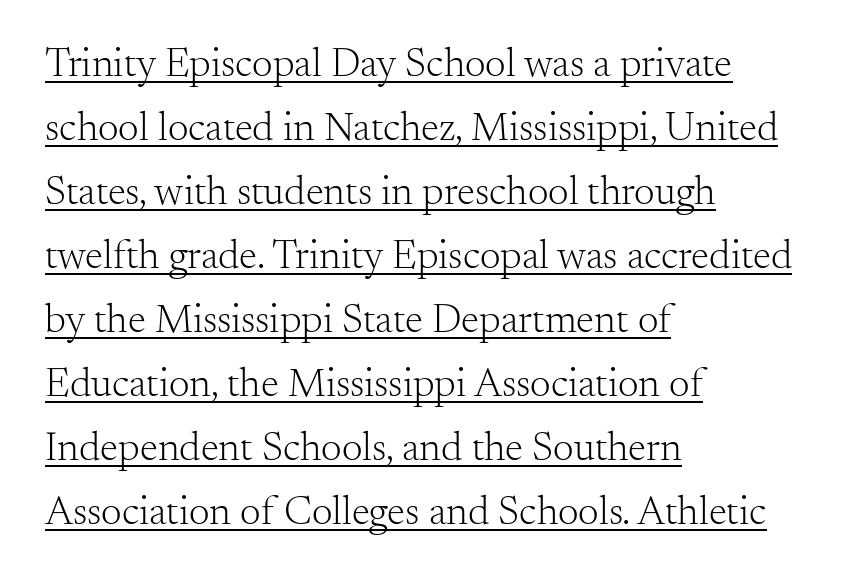
{"serif": "yes", "italic": "no", "bold": "no", "weight": "light", "width": "normal", "stroke_contrast": "medium", "x_height": "small", "monospaced": "no", "underline": "yes", "align": "left", "line_spacing": "normal", "line_spacing_ratio": 1.56, "letter_spacing": "normal", "letter_spacing_em": 0.0, "glyph_px": 41}
